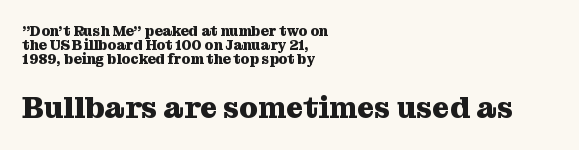
Q: Is the text bold? A: Yes.
Q: Is the text italic (slanted)? A: No, it is upright.
Q: Is the typeface a serif or a sans-serif typeface? A: Serif.
Q: Is the text underlined? A: No.
Q: How is the paragraph aligned? A: Left-aligned.
Q: Is the spacing between letters normal or unusually wide? A: Normal.
Q: Is the spacing between lines tight, normal or loose? A: Tight.
Q: Which block of text is set in a larger size, the first (top) or the second (bottom)? A: The second (bottom) one.
Q: Width (condensed, normal, or wide)? A: Normal.
Q: Stroke contrast? A: Medium.
Q: x-height? A: Medium.
Q: Monospaced? A: No.
